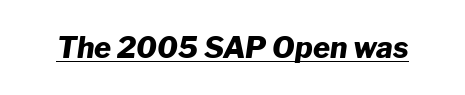
The image shows 29 px heavy type, italic (leaning right); set normal letter spacing, underlined; low stroke contrast and a medium x-height.
